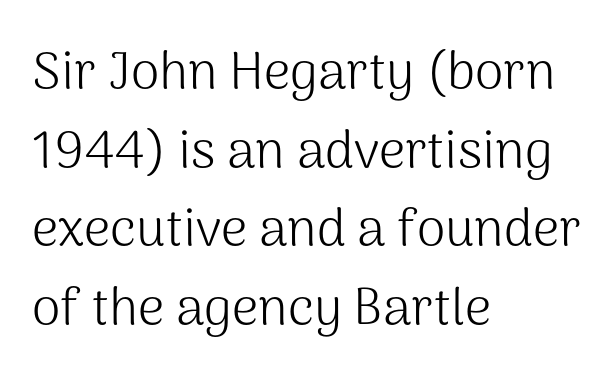
Tracking here is standard; glyphs follow each other at the usual distance. Vertically, the passage feels balanced, rows spaced as you'd expect. The typeface has the unassuming heft of standard copy or less. This sample has the flowing, uneven cadence of proportional lettering.
